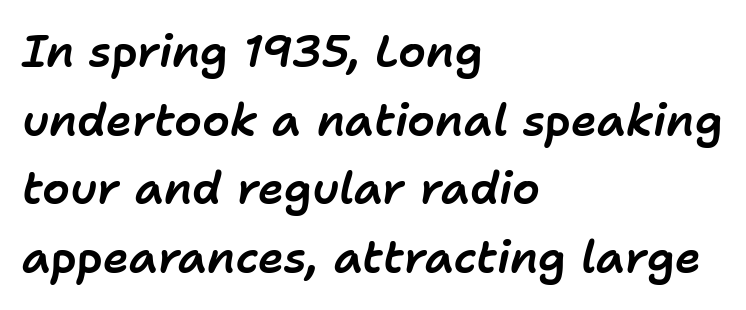
Q: Is the text italic (slanted)? A: Yes, it leans right by about 11 degrees.
Q: Is the text underlined? A: No.
Q: How is the paragraph aligned? A: Left-aligned.
Q: Is the spacing between letters normal or unusually wide? A: Normal.
Q: Is the spacing between lines tight, normal or loose? A: Normal.
Q: Width (condensed, normal, or wide)? A: Normal.
Q: Stroke contrast? A: Low.
Q: x-height? A: Medium.
Q: Monospaced? A: No.
